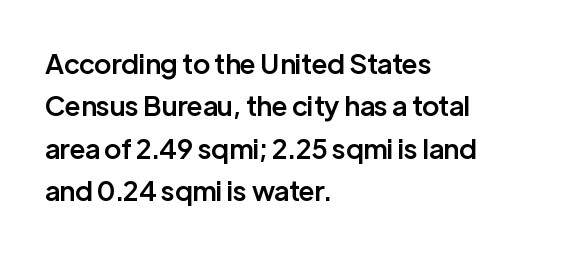
Caption: multi-line text, flush left, ragged right. Compared with typical body copy, the letter spacing here is the same. In terms of leading, this rendering sits right in the middle. Underlining? Definitely not there. How heavy is the stroke? Medium-heavy — a semibold, shy of bold. Style check: upright.
